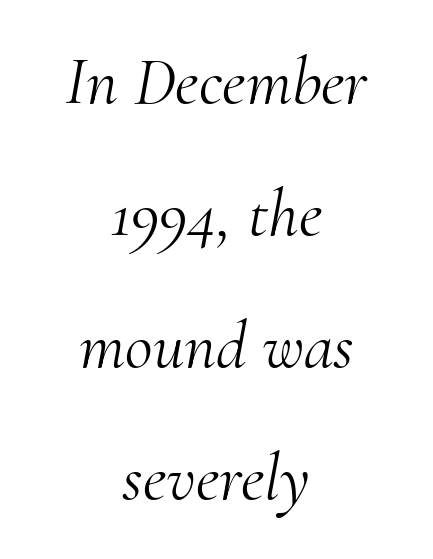
The rendering uses natural spacing where letterforms have individual widths. Observe the lean: these are italic letterforms. The text was rendered using a seriffed face with decorative stroke endings. Spacing between characters is what you'd get straight out of the box. Stem width sits at or under what a default text font uses. This block would shrink considerably if given ordinary leading; it's expanded now.
